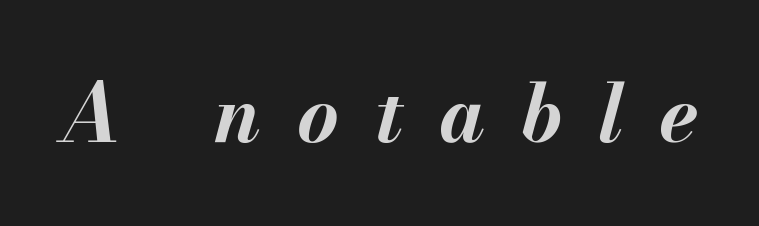
{"italic": "yes", "lean": "right", "slant_degrees": 13, "bold": "yes", "weight": "bold", "width": "normal", "stroke_contrast": "medium", "x_height": "small", "monospaced": "no", "underline": "no", "letter_spacing": "wide", "letter_spacing_em": 0.45, "glyph_px": 80}
